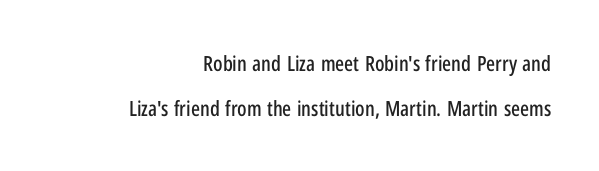
The rendering anchors every line to the right-hand side. Has an underline been added? It has not. The space between consecutive lines is lavish. The letters stand straight up with perfectly vertical stems.
